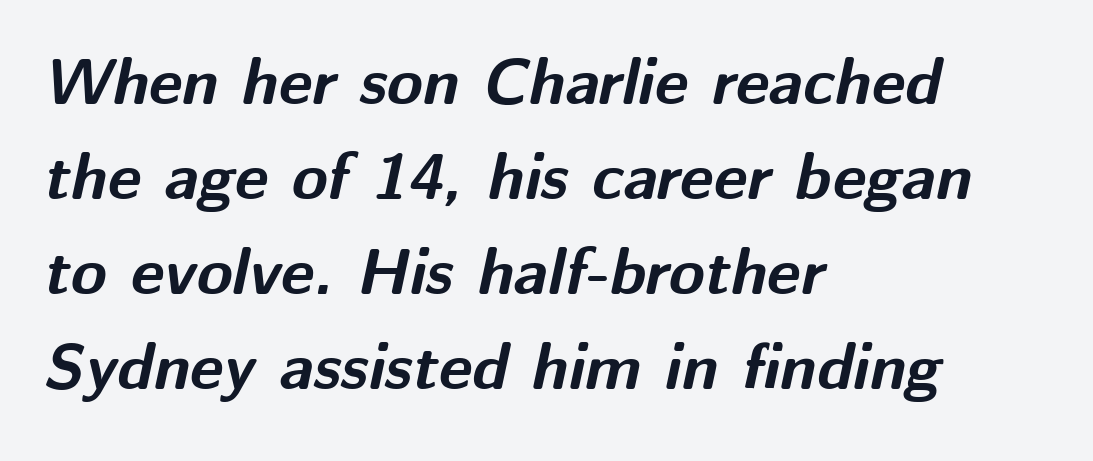
Each letter keeps its own natural width here, so spacing adapts to shape. Rendered with sloped, italic letterforms. These lines carry a lot of weight — the face is fully bold. The zone under the glyphs is completely vacant. There is no visible air inserted between adjacent glyphs. Notice how the passage keeps a crisp vertical edge on the left only.
